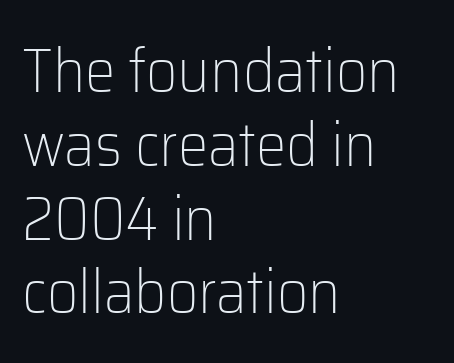
Q: Is the text bold? A: No.
Q: Is the text italic (slanted)? A: No, it is upright.
Q: Is the typeface a serif or a sans-serif typeface? A: Sans-serif.
Q: Is the text underlined? A: No.
Q: How is the paragraph aligned? A: Left-aligned.
Q: Is the spacing between letters normal or unusually wide? A: Normal.
Q: Width (condensed, normal, or wide)? A: Normal.
Q: Stroke contrast? A: Low.
Q: x-height? A: Medium.
Q: Monospaced? A: No.
